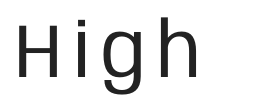
The image shows 76 px regular-weight, condensed sans-serif type, upright; set not underlined; low stroke contrast and a large x-height.
